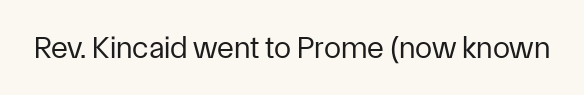
The image shows 31 px regular-weight sans-serif type, upright; set normal letter spacing, not underlined; low stroke contrast and a medium x-height.
